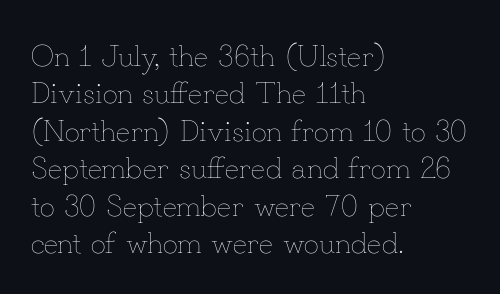
The space beneath each line is pristine and unruled. Quick note: interline space is typical. Bold? No — there's no thickening of the strokes. Compared with typical body copy, the letter spacing here is the same. These lines are set flush left with a ragged right edge. Designer's note — italics off, roman on.
